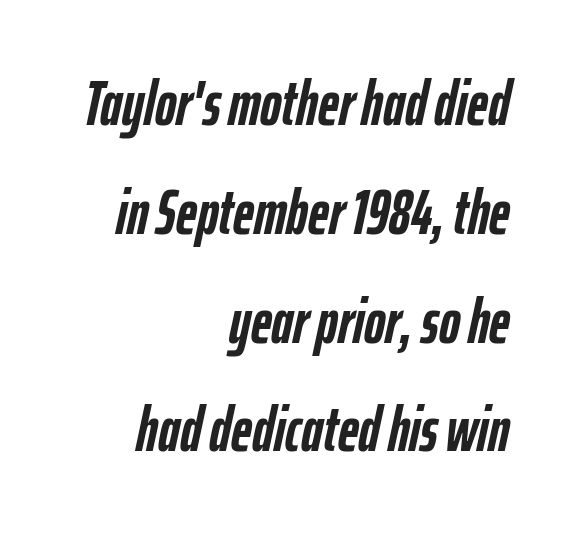
{"italic": "yes", "lean": "right", "slant_degrees": 12, "bold": "yes", "weight": "semibold", "width": "condensed", "stroke_contrast": "low", "x_height": "medium", "monospaced": "no", "underline": "no", "align": "right", "line_spacing": "normal", "line_spacing_ratio": 1.7, "letter_spacing": "normal", "letter_spacing_em": 0.0, "glyph_px": 64}
